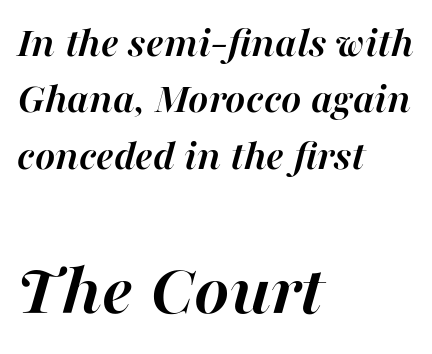
The image shows 75 px semibold type, italic (leaning right); set left-aligned, normal line spacing (1.31x), normal letter spacing, not underlined; the second (bottom) block is 1.74x larger; high stroke contrast and a medium x-height.
